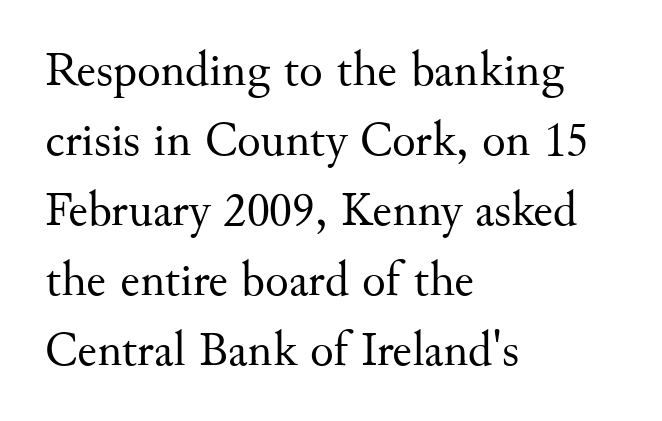
Honestly, the letter spacing is just normal — you wouldn't notice it. Does the lettering tilt? It doesn't — this is upright. The letterforms sit at book weight or below. You could not count columns in this text — the font is proportionally spaced.
